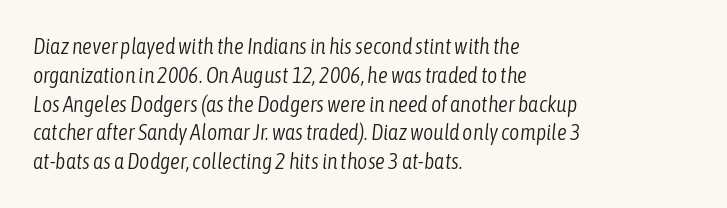
A typesetter would mark this as italic. Quick note: underline off. These lines stack with their left ends in a neat column. Horizontal bands of white between lines are of average thickness. Inter-character spacing is left at the font's built-in metrics.
